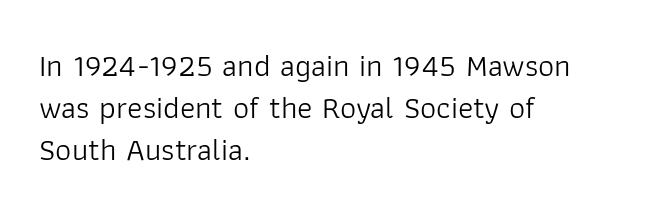
Q: Is the text bold? A: No.
Q: Is the text italic (slanted)? A: No, it is upright.
Q: Is the typeface a serif or a sans-serif typeface? A: Sans-serif.
Q: Is the text underlined? A: No.
Q: How is the paragraph aligned? A: Left-aligned.
Q: Is the spacing between letters normal or unusually wide? A: Normal.
Q: Is the spacing between lines tight, normal or loose? A: Normal.
Q: Width (condensed, normal, or wide)? A: Normal.
Q: Stroke contrast? A: Low.
Q: x-height? A: Medium.
Q: Monospaced? A: No.
